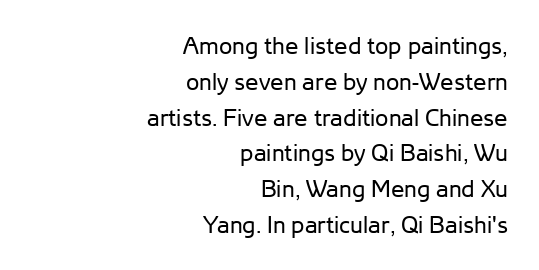
The image shows 24 px text type, upright; set right-aligned, normal line spacing (1.49x), normal letter spacing, not underlined.
